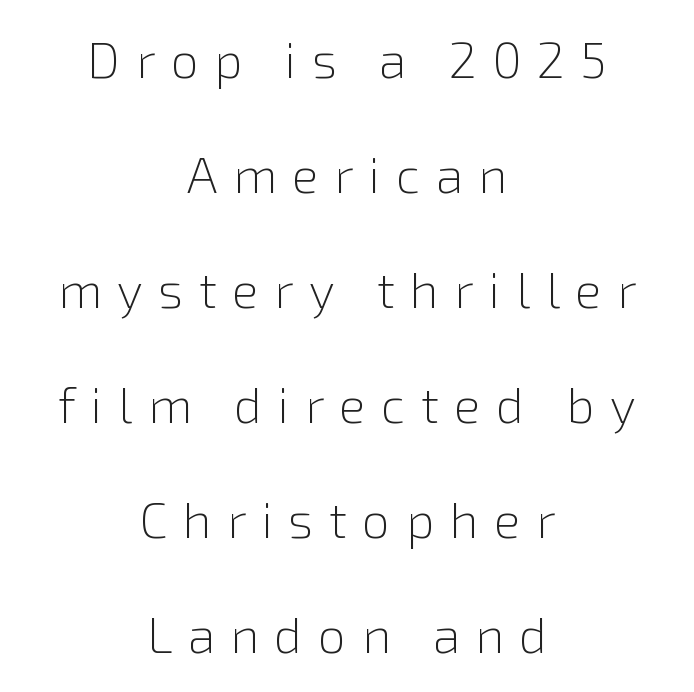
The image shows 50 px light sans-serif type, upright; set centered, loose line spacing (2.3x), unusually wide letter spacing (+0.31 em), not underlined; low stroke contrast and a medium x-height.
